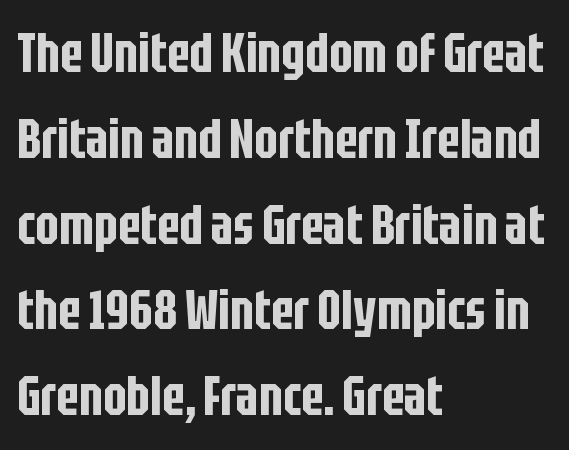
The image shows 55 px condensed sans-serif type, upright; set left-aligned, normal line spacing (1.56x), normal letter spacing, not underlined; low stroke contrast and a large x-height.
